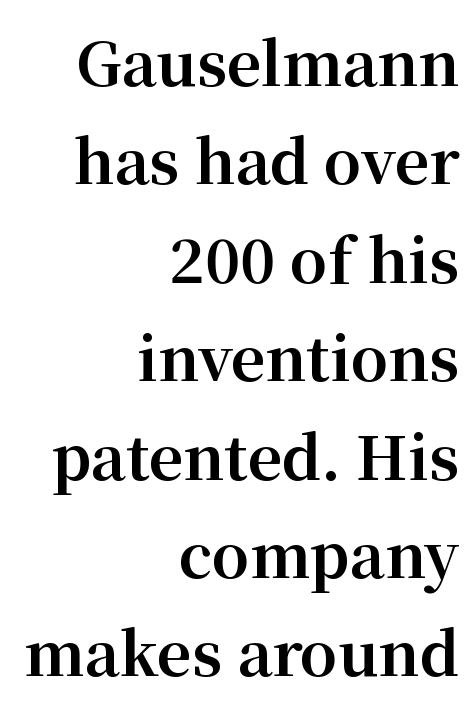
The image shows 60 px bold serif type, upright; set right-aligned, normal line spacing (1.64x), normal letter spacing, not underlined; medium stroke contrast and a medium x-height.
